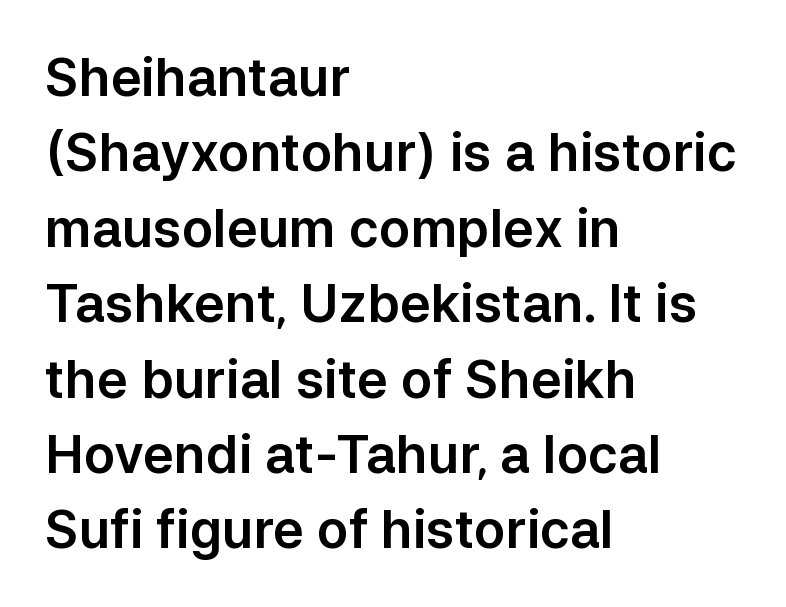
{"serif": "no", "italic": "no", "width": "normal", "stroke_contrast": "low", "x_height": "medium", "monospaced": "no", "underline": "no", "align": "left", "line_spacing": "normal", "line_spacing_ratio": 1.45, "letter_spacing": "normal", "letter_spacing_em": 0.0, "glyph_px": 52}
